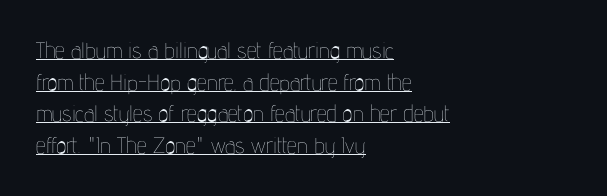
Q: Is the text bold? A: No.
Q: Is the text italic (slanted)? A: No, it is upright.
Q: Is the text underlined? A: Yes.
Q: How is the paragraph aligned? A: Left-aligned.
Q: Is the spacing between letters normal or unusually wide? A: Normal.
Q: Is the spacing between lines tight, normal or loose? A: Normal.
